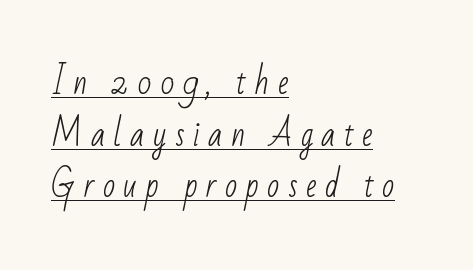
The image shows 32 px light, condensed sans-serif type; set left-aligned, normal line spacing (1.61x), unusually wide letter spacing (+0.26 em), underlined; low stroke contrast and a small x-height.
